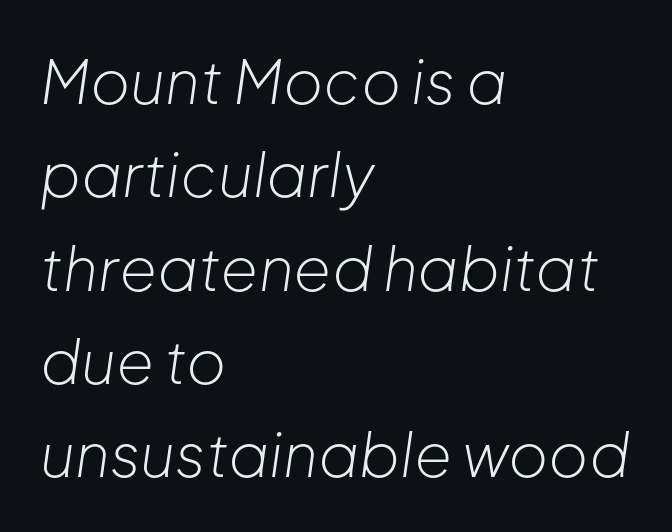
The strokes carry an ordinary text weight at most. Horizontally, the lines are justified to the leading edge only. Summary of vertical rhythm: regular, with standard interline spacing. Look at the tracking — it's just the regular setting, nothing added. Only glyphs here, with clear space below each row.
